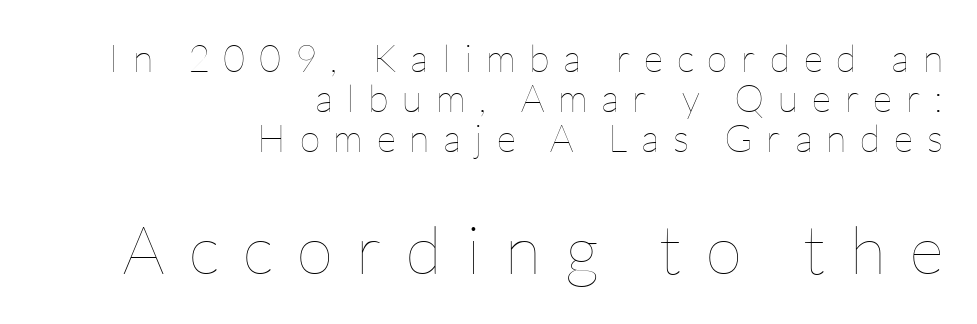
Q: Is the text bold? A: No.
Q: Is the text italic (slanted)? A: No, it is upright.
Q: Is the text underlined? A: No.
Q: How is the paragraph aligned? A: Right-aligned.
Q: Is the spacing between letters normal or unusually wide? A: Unusually wide.
Q: Is the spacing between lines tight, normal or loose? A: Tight.
Q: Which block of text is set in a larger size, the first (top) or the second (bottom)? A: The second (bottom) one.
Q: Width (condensed, normal, or wide)? A: Normal.
Q: Stroke contrast? A: Low.
Q: x-height? A: Medium.
Q: Monospaced? A: No.
